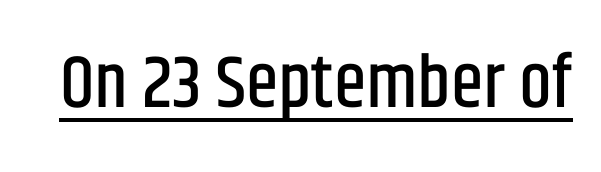
{"serif": "no", "italic": "no", "width": "condensed", "stroke_contrast": "low", "x_height": "large", "monospaced": "no", "underline": "yes", "letter_spacing": "normal", "letter_spacing_em": 0.0, "glyph_px": 74}
